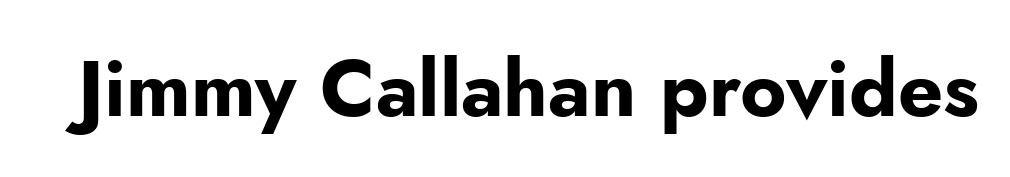
Q: Is the text bold? A: Yes.
Q: Is the text italic (slanted)? A: No, it is upright.
Q: Is the typeface a serif or a sans-serif typeface? A: Sans-serif.
Q: Is the text underlined? A: No.
Q: Is the spacing between letters normal or unusually wide? A: Normal.
Q: Width (condensed, normal, or wide)? A: Normal.
Q: Stroke contrast? A: Low.
Q: x-height? A: Small.
Q: Monospaced? A: No.
